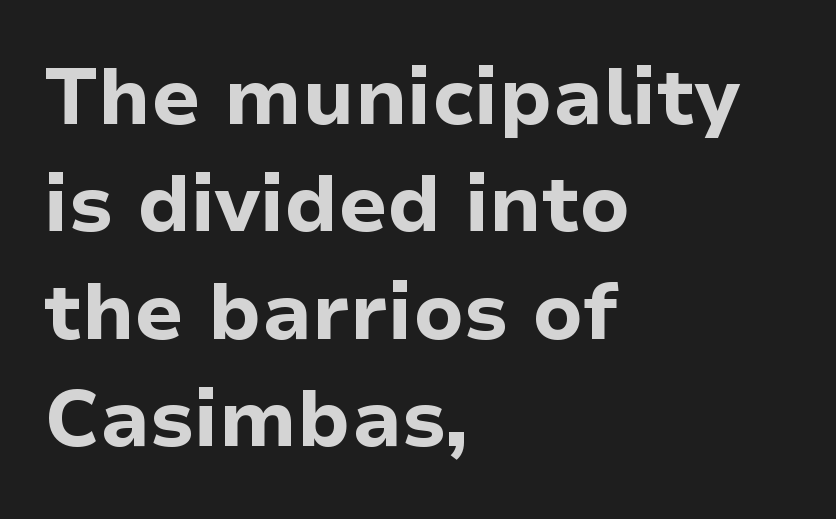
If you measured baseline to baseline, you'd find a middling distance. Rule under the text: the space is simply empty. These lines were composed using upright roman letters. The setting favours the left margin, as ordinary paragraphs usually do. Looks like regular typesetting: each glyph gets only the width it needs.
